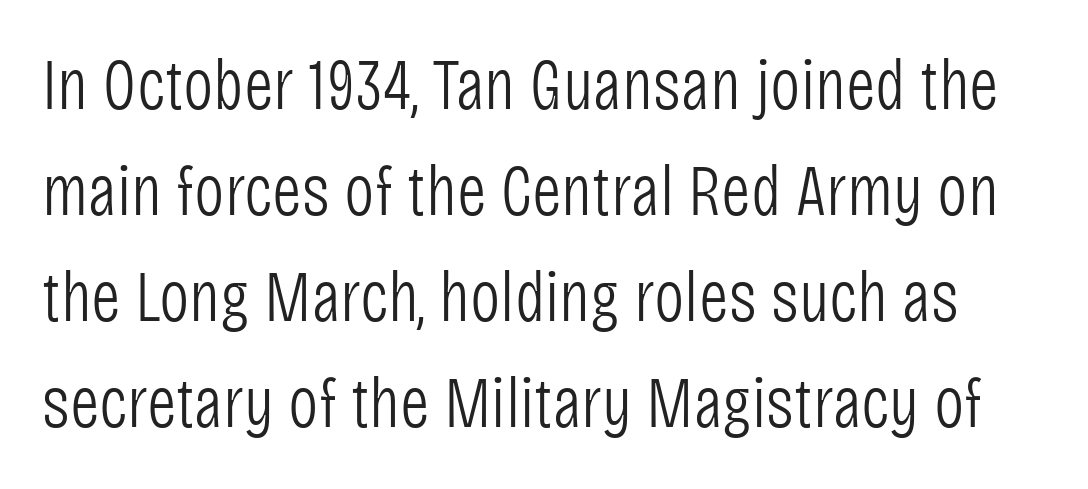
{"serif": "no", "italic": "no", "bold": "no", "weight": "light", "width": "condensed", "stroke_contrast": "low", "x_height": "large", "monospaced": "no", "underline": "no", "line_spacing": "normal", "line_spacing_ratio": 1.47, "letter_spacing": "normal", "letter_spacing_em": 0.0, "glyph_px": 72}
